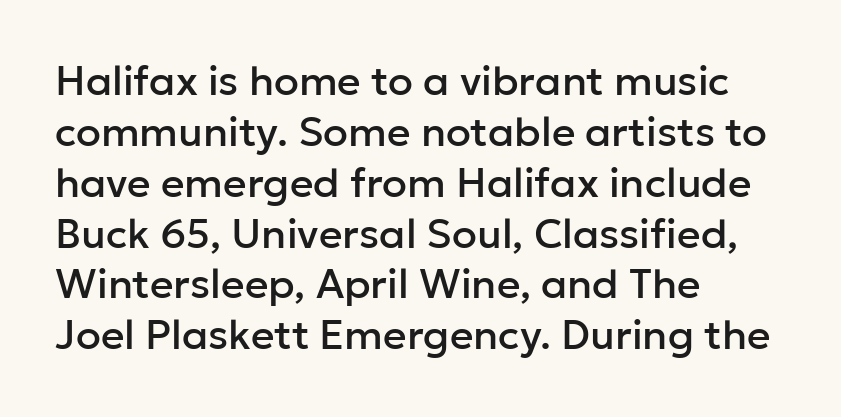
Q: Is the text italic (slanted)? A: No, it is upright.
Q: Is the typeface a serif or a sans-serif typeface? A: Sans-serif.
Q: Is the text underlined? A: No.
Q: How is the paragraph aligned? A: Left-aligned.
Q: Is the spacing between letters normal or unusually wide? A: Normal.
Q: Width (condensed, normal, or wide)? A: Normal.
Q: Stroke contrast? A: Low.
Q: x-height? A: Medium.
Q: Monospaced? A: No.
